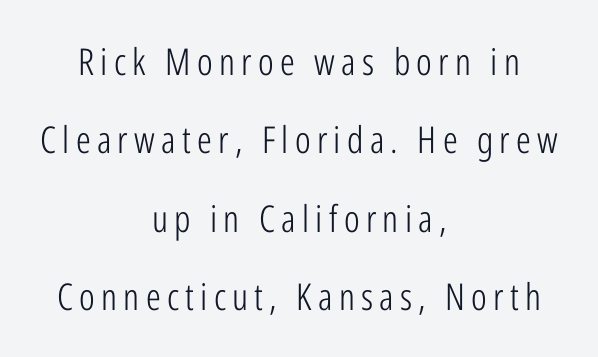
{"serif": "no", "italic": "no", "bold": "no", "weight": "light", "width": "condensed", "stroke_contrast": "low", "x_height": "medium", "monospaced": "no", "underline": "no", "align": "center", "line_spacing": "loose", "line_spacing_ratio": 2.12, "glyph_px": 37}
